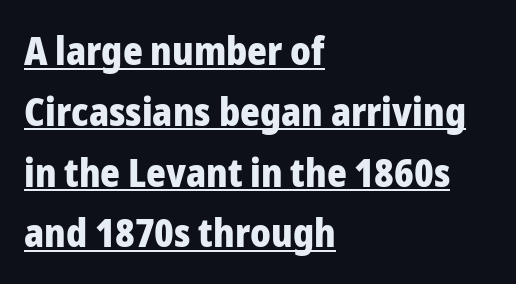
The image shows 38 px heavy sans-serif type, upright; set left-aligned, normal line spacing (1.6x), normal letter spacing, underlined; low stroke contrast and a medium x-height.
